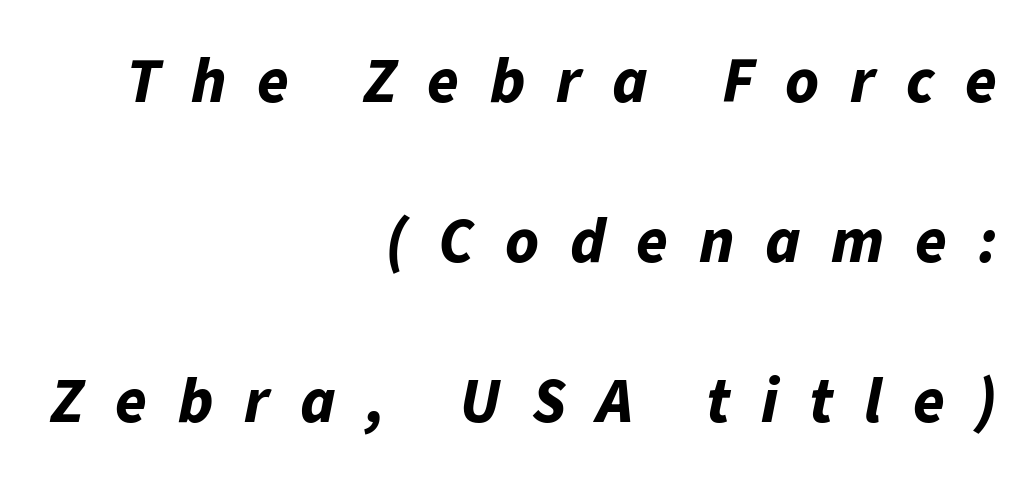
{"italic": "yes", "lean": "right", "slant_degrees": 11, "bold": "yes", "weight": "bold", "width": "normal", "stroke_contrast": "low", "x_height": "medium", "monospaced": "no", "underline": "no", "align": "right", "line_spacing": "loose", "line_spacing_ratio": 2.5, "letter_spacing": "wide", "letter_spacing_em": 0.48, "glyph_px": 64}
